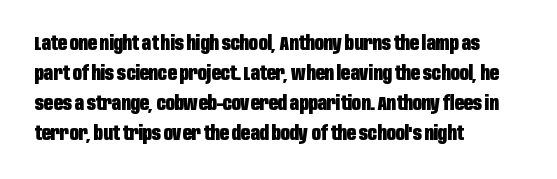
Alignment: flush left. Tall strokes in this sample are plumb rather than angled. Successive baselines arrive at the customary interval. The rendering uses a bold face; every stroke is thick and dark. The specimen omits any rule beneath the text block's lines. Short note: letters normally spaced.
